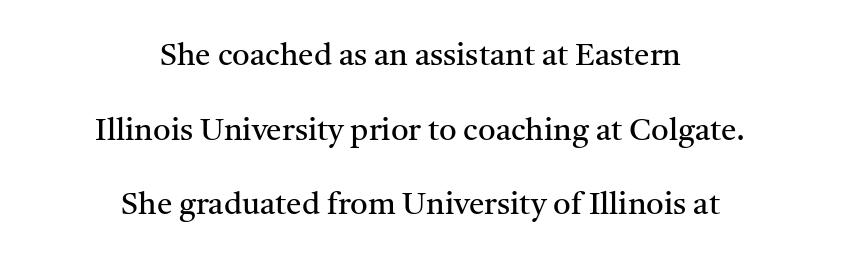
Yep, those are serifs on the letters. These lines keep a tight, regular rhythm from letter to letter. The characters are drawn with everyday or finer stroke widths. The leading is generous, giving the passage an open texture. Do the letters lean? They stand straight. Each row of text sits above clean, open space.
